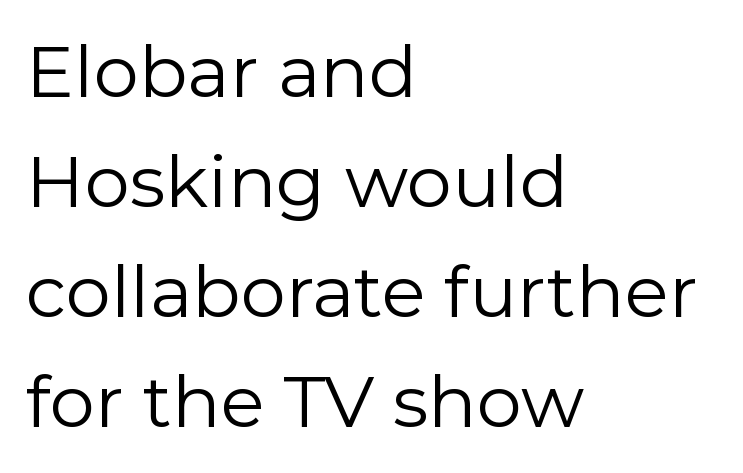
The image shows 72 px regular-weight sans-serif type, upright; set left-aligned, normal line spacing (1.53x), normal letter spacing, not underlined; low stroke contrast and a medium x-height.
